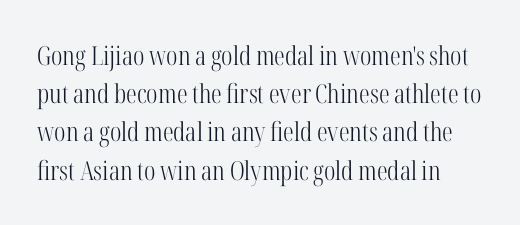
Q: Is the text bold? A: No.
Q: Is the text italic (slanted)? A: No, it is upright.
Q: Is the text underlined? A: No.
Q: Is the spacing between letters normal or unusually wide? A: Normal.
Q: Is the spacing between lines tight, normal or loose? A: Normal.
